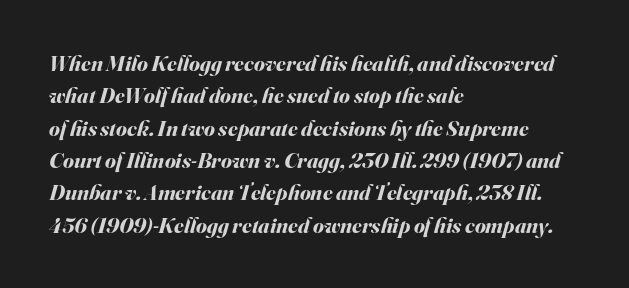
In terms of letterspacing, this is plain default setting. The baseline area is clear. Italic: yes, the glyphs are oblique. One glance says typical: line gaps are just what's usual. Is the block centered? No — it sits flush against the left margin. Strong, thick strokes mark this as bold type.
